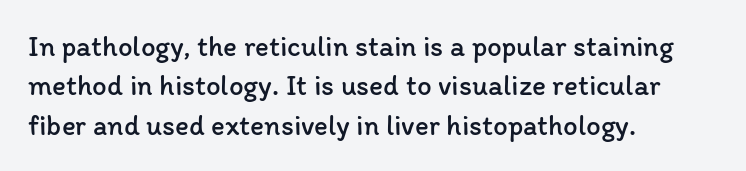
{"italic": "no", "bold": "no", "weight": "regular", "width": "normal", "stroke_contrast": "low", "x_height": "medium", "monospaced": "no", "underline": "no", "align": "left", "line_spacing": "normal", "line_spacing_ratio": 1.36, "letter_spacing": "normal", "letter_spacing_em": 0.0, "glyph_px": 29}
